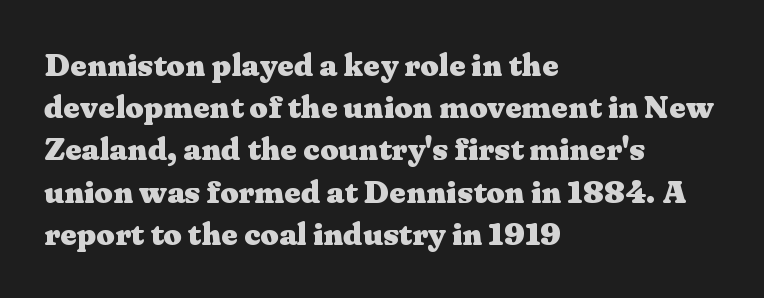
The image shows 32 px heavy, wide serif type, upright; set left-aligned, normal line spacing (1.32x), normal letter spacing, not underlined; medium stroke contrast and a medium x-height.
